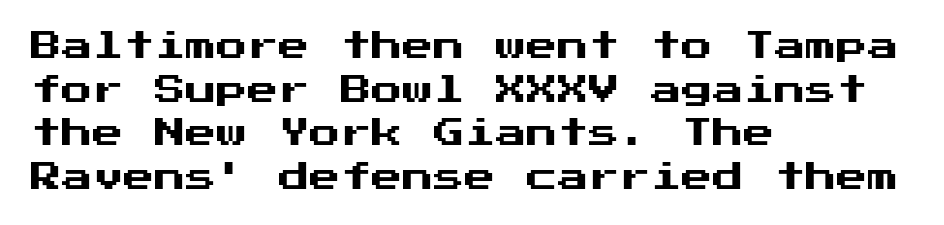
Q: Is the text italic (slanted)? A: No, it is upright.
Q: Is the typeface a serif or a sans-serif typeface? A: Sans-serif.
Q: Is the text underlined? A: No.
Q: How is the paragraph aligned? A: Left-aligned.
Q: Is the spacing between letters normal or unusually wide? A: Normal.
Q: Is the spacing between lines tight, normal or loose? A: Normal.
Q: Width (condensed, normal, or wide)? A: Normal.
Q: Stroke contrast? A: Medium.
Q: x-height? A: Medium.
